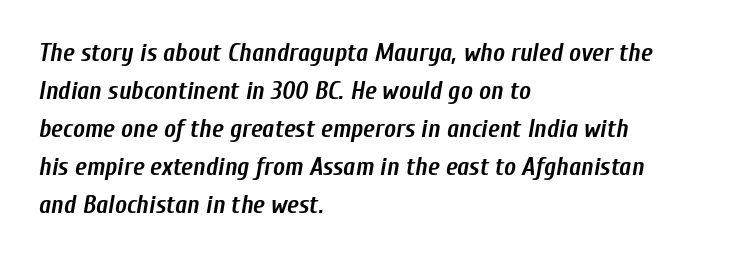
Q: Is the text bold? A: Yes.
Q: Is the text italic (slanted)? A: Yes, it leans right by about 10 degrees.
Q: Is the text underlined? A: No.
Q: How is the paragraph aligned? A: Left-aligned.
Q: Is the spacing between letters normal or unusually wide? A: Normal.
Q: Is the spacing between lines tight, normal or loose? A: Normal.
